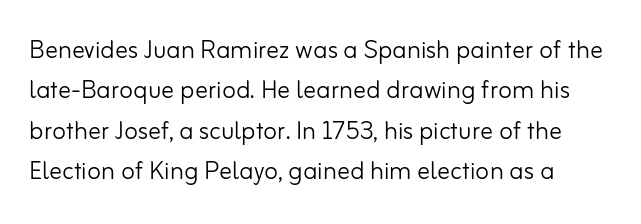
The image shows 32 px light sans-serif type, upright; set normal line spacing (1.26x), normal letter spacing, not underlined; low stroke contrast and a small x-height.
